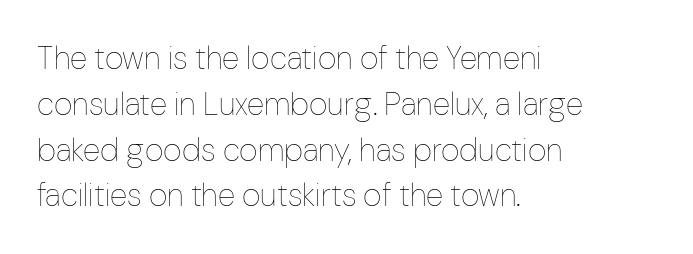
Q: Is the text bold? A: No.
Q: Is the text italic (slanted)? A: No, it is upright.
Q: Is the text underlined? A: No.
Q: How is the paragraph aligned? A: Left-aligned.
Q: Is the spacing between letters normal or unusually wide? A: Normal.
Q: Is the spacing between lines tight, normal or loose? A: Normal.
Q: Width (condensed, normal, or wide)? A: Condensed.
Q: Stroke contrast? A: Low.
Q: x-height? A: Medium.
Q: Monospaced? A: No.
